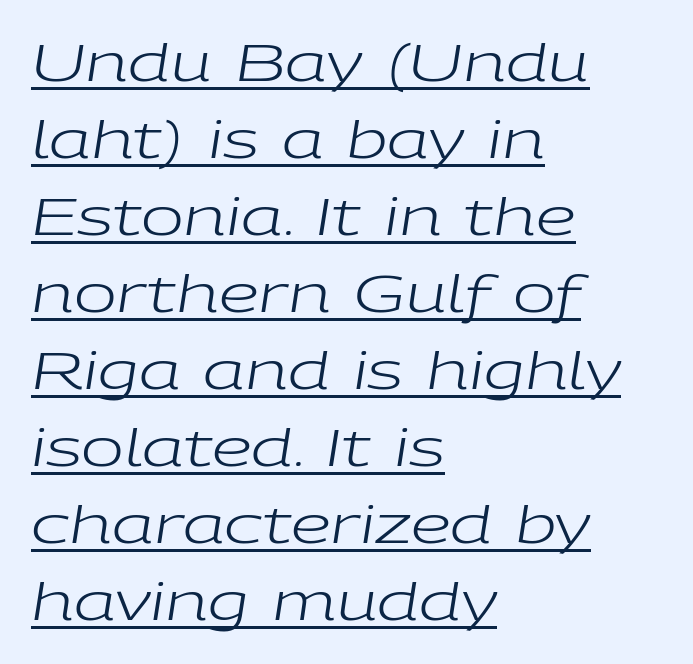
How would I describe the line gaps? Plain and ordinary. In terms of letterspacing, this is plain default setting. The axis of the letterforms is tilted away from vertical. Leftover space on each line is placed entirely after the last word. This is not heavy type; no bold has been used.
